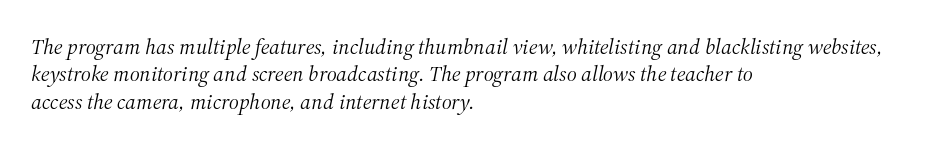
The image shows 22 px text type, italic (leaning right); set left-aligned, line spacing 1.24x, normal letter spacing, not underlined.
